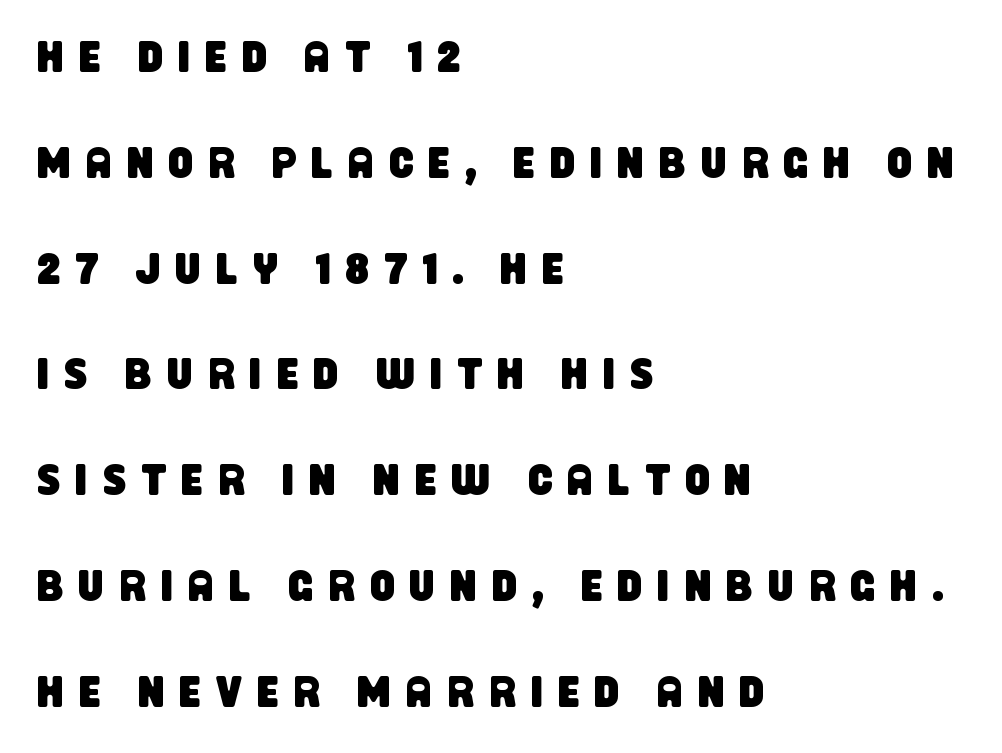
Students, observe: this is what heavily led, spacious text looks like. The lines are quadded left. Is this a sans? Yes — the strokes have no serifs. Anything drawn beneath the words? Only blank space.
